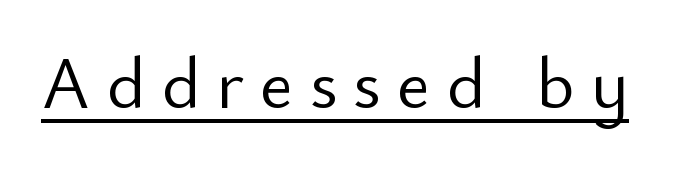
The image shows 73 px light sans-serif type, upright; set unusually wide letter spacing (+0.22 em), underlined; low stroke contrast and a small x-height.
